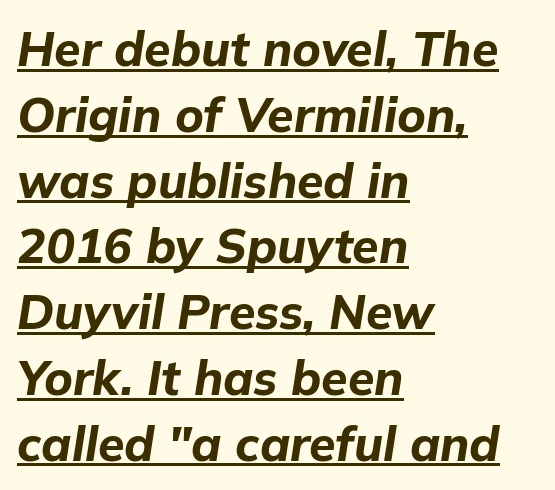
Q: Is the text bold? A: Yes.
Q: Is the text italic (slanted)? A: Yes, it leans right by about 9 degrees.
Q: Is the text underlined? A: Yes.
Q: How is the paragraph aligned? A: Left-aligned.
Q: Is the spacing between letters normal or unusually wide? A: Normal.
Q: Is the spacing between lines tight, normal or loose? A: Normal.
Q: Width (condensed, normal, or wide)? A: Normal.
Q: Stroke contrast? A: Low.
Q: x-height? A: Medium.
Q: Monospaced? A: No.
